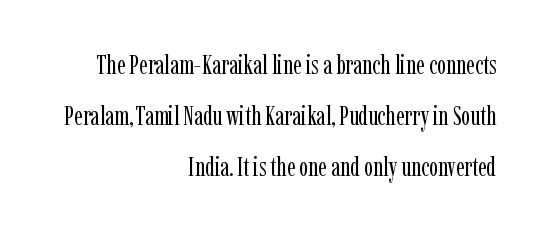
Do the letters lean? They stand straight. A typesetter would call this zero additional tracking. The setting favours the right margin, as signatures and pull-quotes sometimes do. The cut favours lightness, reaching ordinary text weight at its darkest. Bare-footed words on every line.
